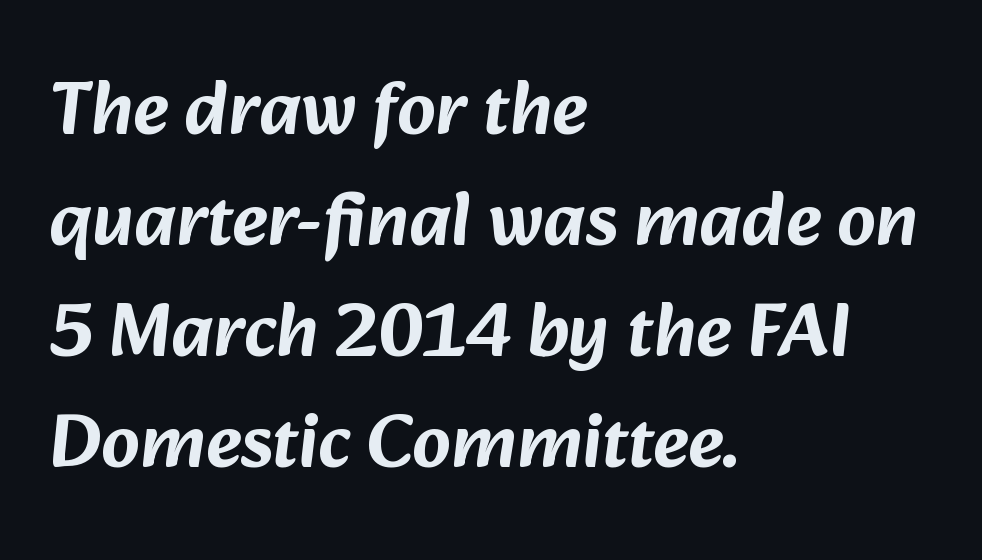
Observe the absence of serifs on each vertical stroke in this sample. The lines are quadded left. You could not count columns in this text — the font is proportionally spaced. How would I describe the line gaps? Plain and ordinary.
